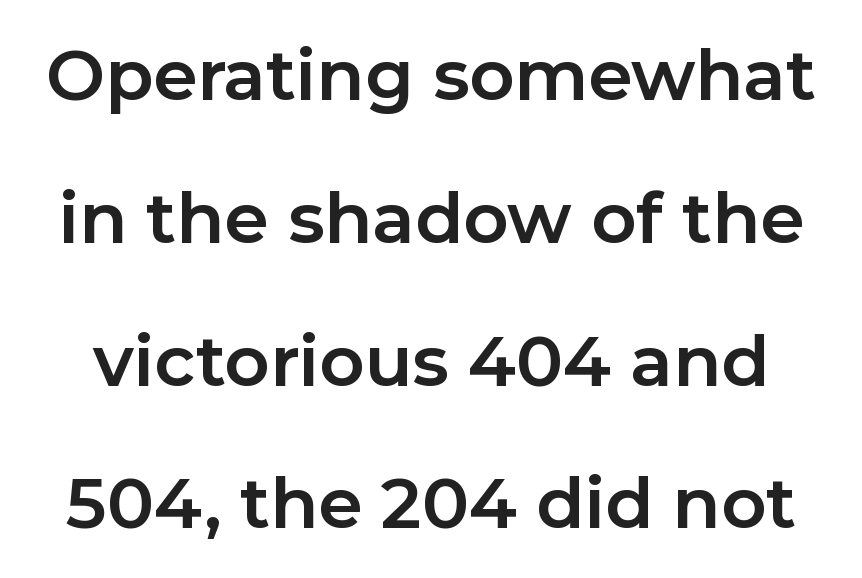
Q: Is the text bold? A: Yes.
Q: Is the text italic (slanted)? A: No, it is upright.
Q: Is the typeface a serif or a sans-serif typeface? A: Sans-serif.
Q: Is the text underlined? A: No.
Q: Is the spacing between letters normal or unusually wide? A: Normal.
Q: Is the spacing between lines tight, normal or loose? A: Loose.
Q: Width (condensed, normal, or wide)? A: Normal.
Q: Stroke contrast? A: Low.
Q: x-height? A: Medium.
Q: Monospaced? A: No.
